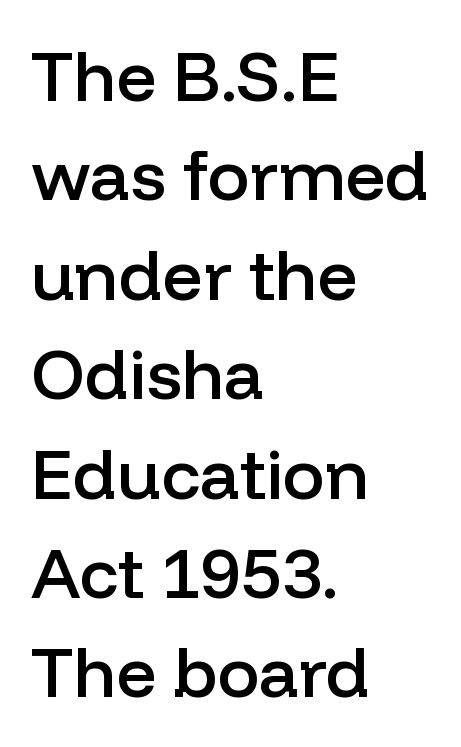
The image shows 70 px semibold sans-serif type, upright; set left-aligned, normal line spacing (1.42x), normal letter spacing, not underlined; low stroke contrast and a medium x-height.
